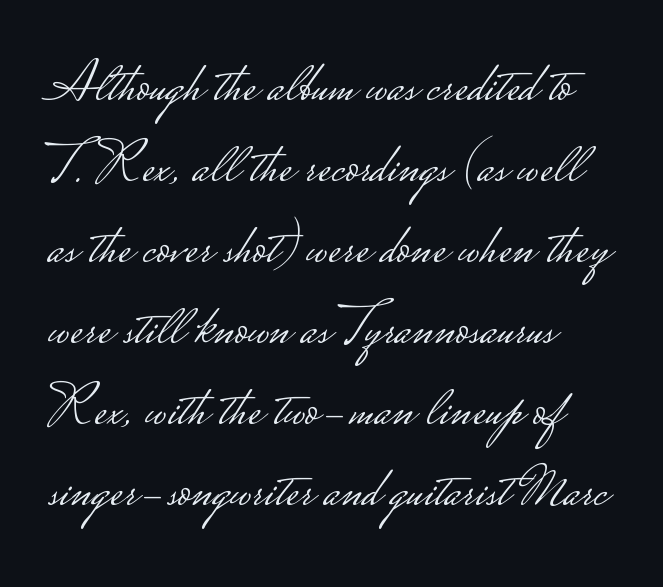
The image shows 57 px light, wide sans-serif type; set left-aligned, normal line spacing (1.42x), normal letter spacing, not underlined; low stroke contrast.
